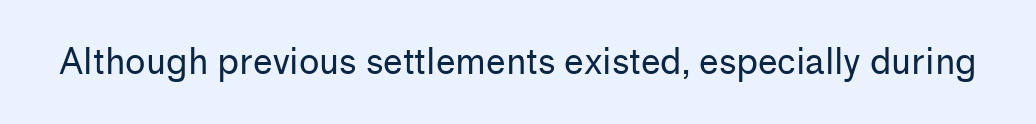
Default kerning and tracking; the words read as compact shapes. The typeface has the unassuming heft of standard copy or less. If you drew a line through each stem, it would be perfectly vertical. The rendering uses natural spacing where letterforms have individual widths.
